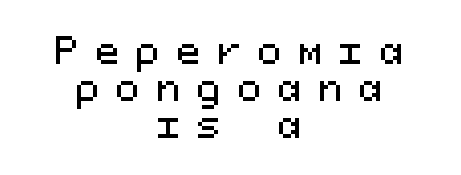
Q: Is the text italic (slanted)? A: No, it is upright.
Q: Is the typeface a serif or a sans-serif typeface? A: Sans-serif.
Q: Is the text underlined? A: No.
Q: How is the paragraph aligned? A: Centered.
Q: Is the spacing between letters normal or unusually wide? A: Unusually wide.
Q: Is the spacing between lines tight, normal or loose? A: Tight.
Q: Width (condensed, normal, or wide)? A: Normal.
Q: Stroke contrast? A: Medium.
Q: x-height? A: Medium.
Q: Monospaced? A: Yes.
